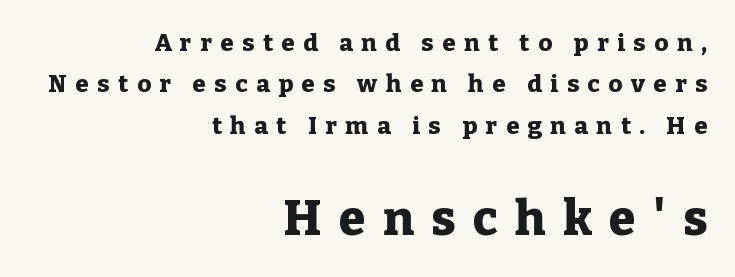
{"serif": "yes", "italic": "no", "bold": "yes", "weight": "heavy", "width": "normal", "stroke_contrast": "low", "x_height": "medium", "monospaced": "no", "underline": "no", "align": "right", "line_spacing_ratio": 1.72, "letter_spacing": "wide", "letter_spacing_em": 0.36, "larger_block": "second", "size_ratio": 2.0, "glyph_px": 48}
